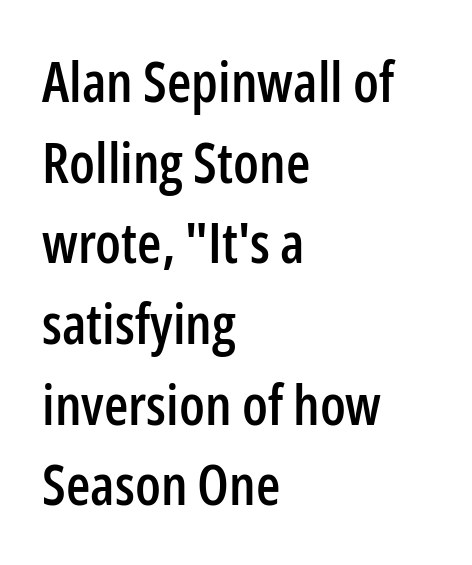
Q: Is the text italic (slanted)? A: No, it is upright.
Q: Is the typeface a serif or a sans-serif typeface? A: Sans-serif.
Q: Is the text underlined? A: No.
Q: How is the paragraph aligned? A: Left-aligned.
Q: Is the spacing between letters normal or unusually wide? A: Normal.
Q: Is the spacing between lines tight, normal or loose? A: Normal.
Q: Width (condensed, normal, or wide)? A: Condensed.
Q: Stroke contrast? A: Low.
Q: x-height? A: Medium.
Q: Monospaced? A: No.
